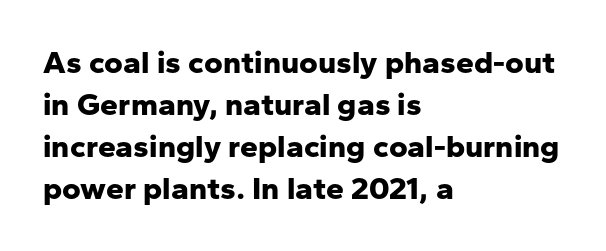
Q: Is the text bold? A: Yes.
Q: Is the text italic (slanted)? A: No, it is upright.
Q: Is the typeface a serif or a sans-serif typeface? A: Sans-serif.
Q: Is the text underlined? A: No.
Q: How is the paragraph aligned? A: Left-aligned.
Q: Is the spacing between letters normal or unusually wide? A: Normal.
Q: Is the spacing between lines tight, normal or loose? A: Normal.
Q: Width (condensed, normal, or wide)? A: Normal.
Q: Stroke contrast? A: Low.
Q: x-height? A: Medium.
Q: Monospaced? A: No.
